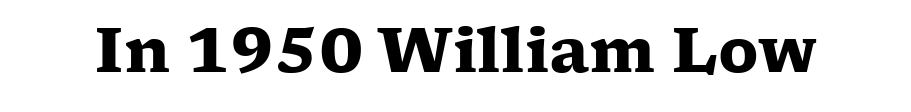
Unlike italic type, these characters show no tilt at all. Character widths vary here, with narrow letters taking less room than wide ones. A bare baseline throughout the passage. Nobody touched the tracking dial on this one. Strokes here are thick enough to call this a true bold. Classification — serif.
